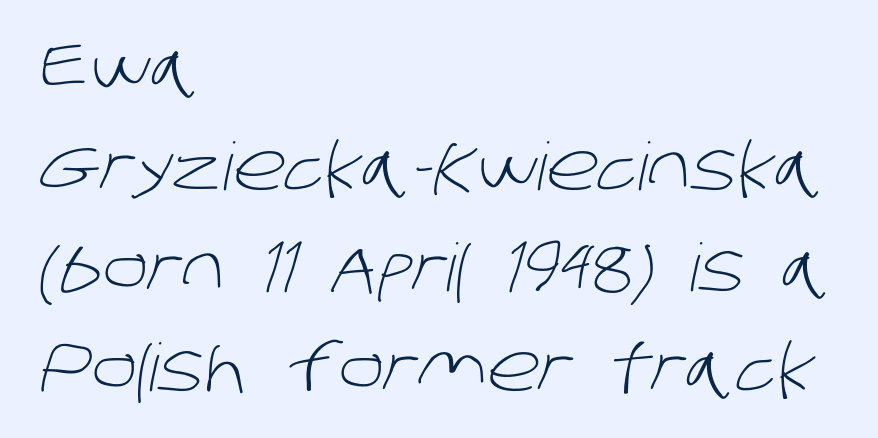
Q: Is the text bold? A: No.
Q: Is the typeface a serif or a sans-serif typeface? A: Sans-serif.
Q: Is the text underlined? A: No.
Q: How is the paragraph aligned? A: Left-aligned.
Q: Is the spacing between letters normal or unusually wide? A: Normal.
Q: Is the spacing between lines tight, normal or loose? A: Normal.
Q: Width (condensed, normal, or wide)? A: Normal.
Q: Stroke contrast? A: Low.
Q: x-height? A: Large.
Q: Monospaced? A: No.
